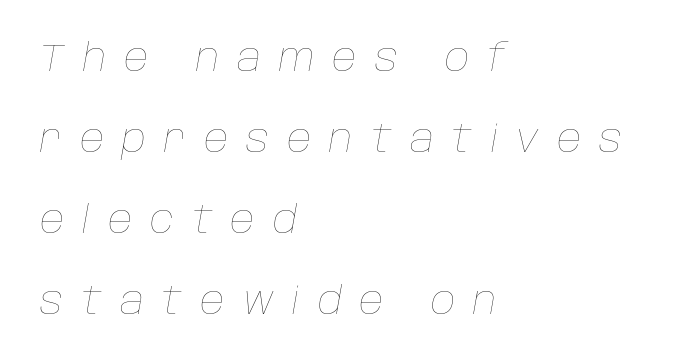
Q: Is the text bold? A: No.
Q: Is the text italic (slanted)? A: Yes, it leans right by about 10 degrees.
Q: Is the text underlined? A: No.
Q: How is the paragraph aligned? A: Left-aligned.
Q: Is the spacing between letters normal or unusually wide? A: Unusually wide.
Q: Is the spacing between lines tight, normal or loose? A: Loose.
Q: Width (condensed, normal, or wide)? A: Normal.
Q: Stroke contrast? A: Low.
Q: x-height? A: Large.
Q: Monospaced? A: No.
